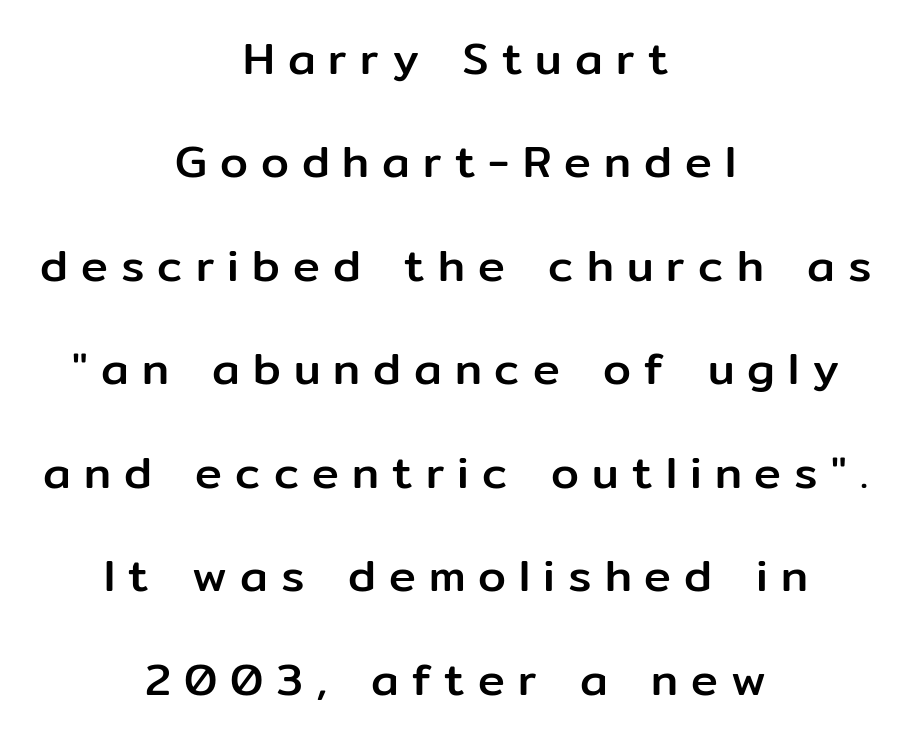
The lines in this sample share a center point and differ in where they start and stop. Do the characters align in a grid? No, the font is proportional. This is roman type, the default non-slanted kind. This rendering widens character spacing well past its baseline value. Note: no serifs on the glyphs.
